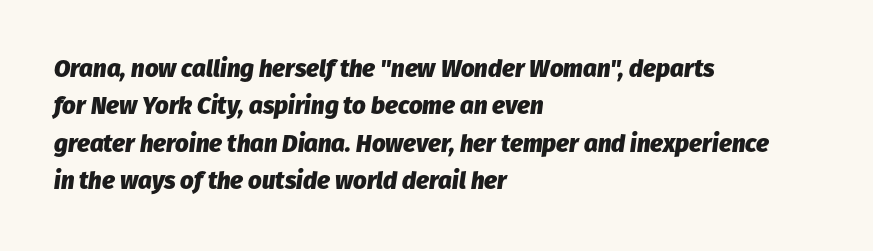
Designer's note — italics engaged. Compared with typical body copy, the letter spacing here is the same. The font is running at its bold setting. Vertically, the passage feels balanced, rows spaced as you'd expect. Check the space under the baseline: it is left empty. A classic flush-left, rag-right setting is used for this passage.
